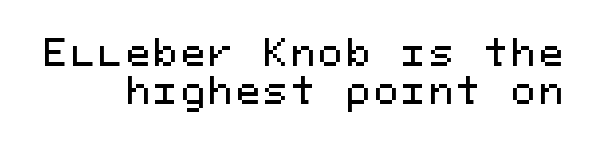
{"serif": "no", "italic": "no", "width": "normal", "stroke_contrast": "medium", "x_height": "medium", "monospaced": "yes", "underline": "no", "line_spacing": "tight", "line_spacing_ratio": 1.09, "glyph_px": 35}
